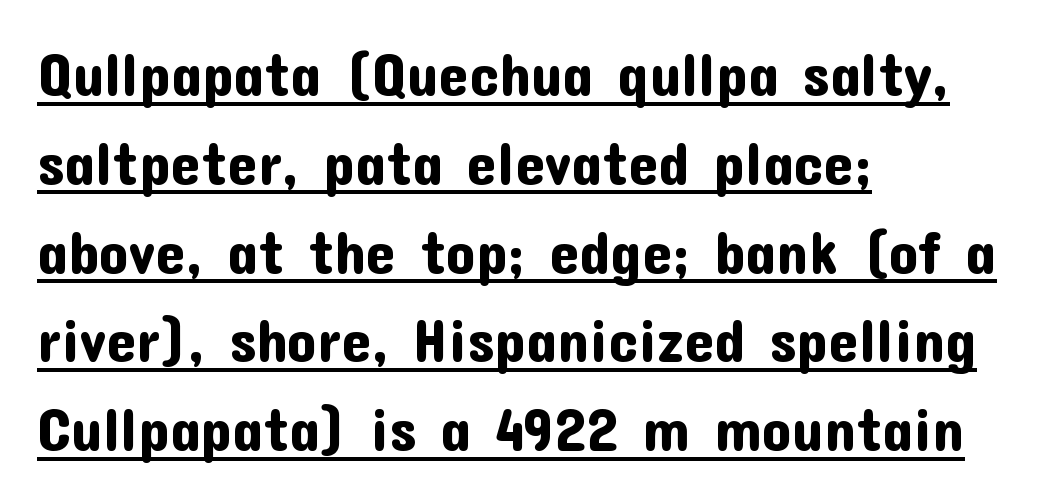
The image shows 60 px sans-serif type, upright; set left-aligned, normal line spacing (1.48x), normal letter spacing, underlined; low stroke contrast and a medium x-height.
